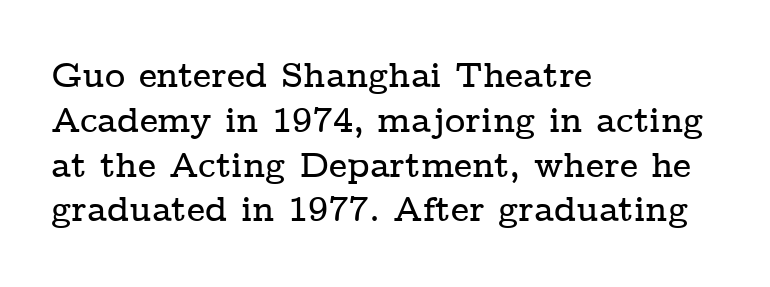
Q: Is the text italic (slanted)? A: No, it is upright.
Q: Is the typeface a serif or a sans-serif typeface? A: Serif.
Q: Is the text underlined? A: No.
Q: How is the paragraph aligned? A: Left-aligned.
Q: Is the spacing between letters normal or unusually wide? A: Normal.
Q: Is the spacing between lines tight, normal or loose? A: Normal.
Q: Width (condensed, normal, or wide)? A: Wide.
Q: Stroke contrast? A: Low.
Q: x-height? A: Medium.
Q: Monospaced? A: No.
